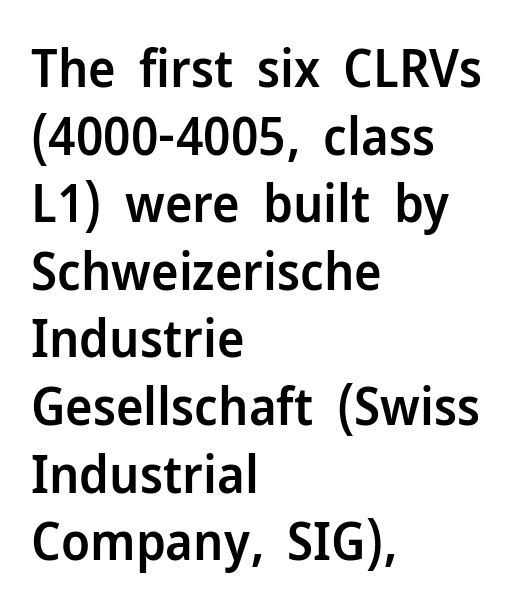
{"serif": "no", "italic": "no", "bold": "semi", "weight": "semibold", "width": "normal", "stroke_contrast": "low", "x_height": "medium", "monospaced": "no", "underline": "no", "align": "left", "line_spacing": "normal", "line_spacing_ratio": 1.3, "letter_spacing": "normal", "letter_spacing_em": 0.0, "glyph_px": 52}
